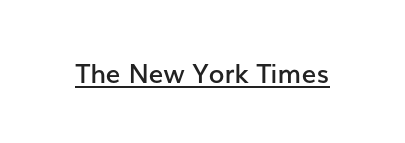
{"italic": "no", "bold": "semi", "underline": "yes", "letter_spacing": "normal", "letter_spacing_em": 0.0, "glyph_px": 26}
